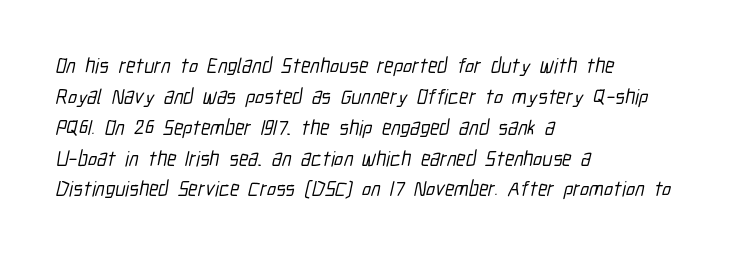
Q: Is the text underlined? A: No.
Q: How is the paragraph aligned? A: Left-aligned.
Q: Is the spacing between letters normal or unusually wide? A: Normal.
Q: Is the spacing between lines tight, normal or loose? A: Normal.
